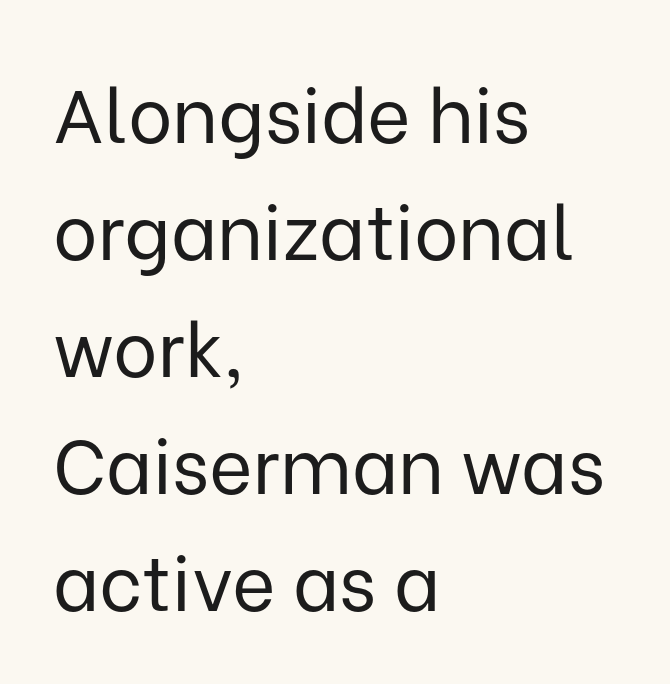
Is this a heavy cut? Hardly; it is regular or lighter. The font's upright variant was chosen for this text. Students, note that the glyphs here touch the page at normal intervals. This rendering uses left alignment, leaving the right contour irregular. The letters carry no serifs — their stems end cleanly without finishing strokes.
